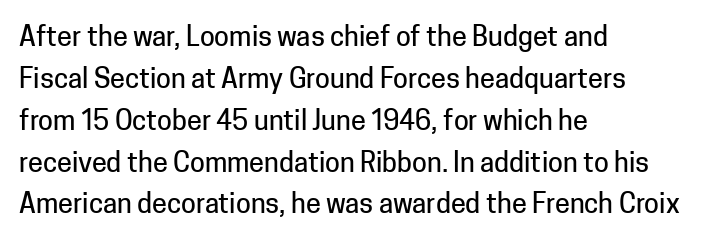
{"italic": "no", "underline": "no", "align": "left", "line_spacing": "normal", "line_spacing_ratio": 1.55, "letter_spacing": "normal", "letter_spacing_em": 0.0, "glyph_px": 27}
